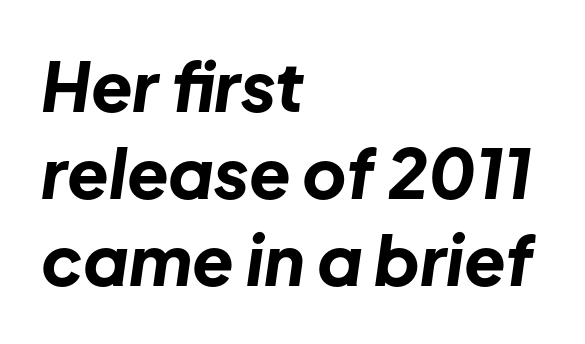
{"italic": "yes", "lean": "right", "slant_degrees": 8, "bold": "yes", "weight": "bold", "width": "normal", "stroke_contrast": "low", "x_height": "medium", "monospaced": "no", "underline": "no", "align": "left", "line_spacing": "normal", "line_spacing_ratio": 1.28, "letter_spacing": "normal", "letter_spacing_em": 0.0, "glyph_px": 68}
